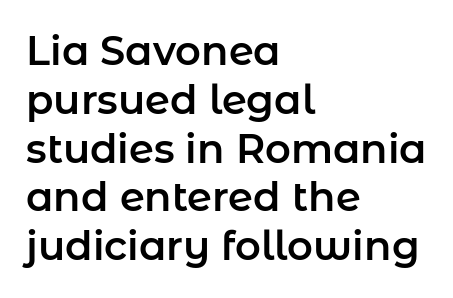
Is this a fixed-width face? No — the glyphs have proportional, varying widths. Is this a sans? Yes — the strokes have no serifs. The letters sit at their default tracking, neither squeezed nor spread. This rendering uses left alignment, leaving the right contour irregular. Do the letters lean? They stand straight. Glance below the letters and you will spot only blank space.
